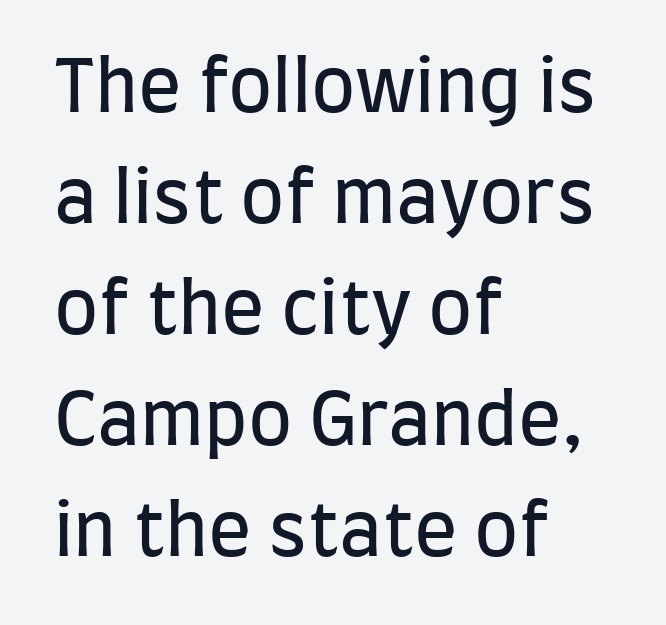
{"serif": "no", "italic": "no", "bold": "no", "weight": "regular", "width": "condensed", "stroke_contrast": "low", "x_height": "large", "monospaced": "no", "underline": "no", "align": "left", "line_spacing": "normal", "line_spacing_ratio": 1.54, "letter_spacing": "normal", "letter_spacing_em": 0.0, "glyph_px": 72}
